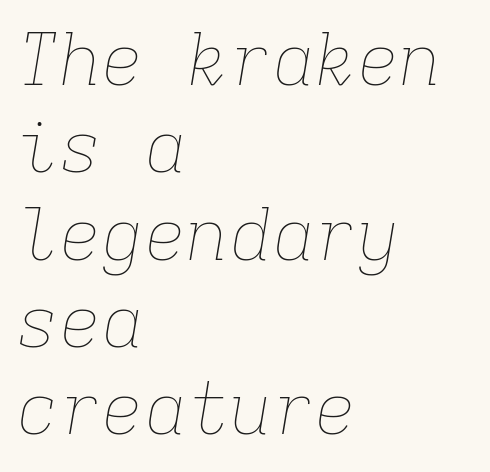
Q: Is the text bold? A: No.
Q: Is the text italic (slanted)? A: Yes, it leans right by about 9 degrees.
Q: Is the text underlined? A: No.
Q: How is the paragraph aligned? A: Left-aligned.
Q: Is the spacing between letters normal or unusually wide? A: Normal.
Q: Width (condensed, normal, or wide)? A: Normal.
Q: Stroke contrast? A: Low.
Q: x-height? A: Medium.
Q: Monospaced? A: Yes.
